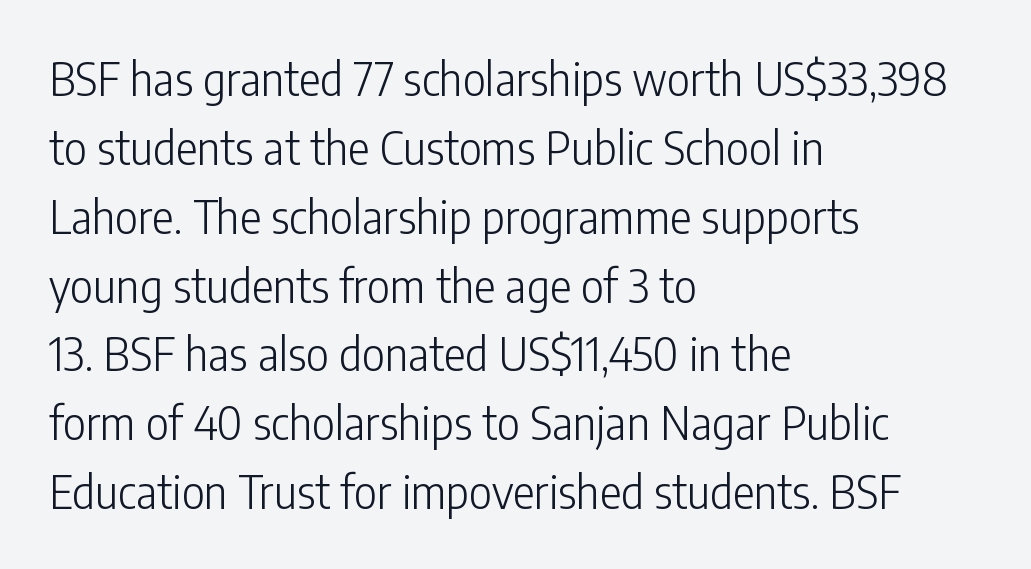
{"serif": "no", "italic": "no", "bold": "no", "weight": "light", "width": "condensed", "stroke_contrast": "low", "x_height": "medium", "monospaced": "no", "underline": "no", "align": "left", "line_spacing": "normal", "line_spacing_ratio": 1.53, "letter_spacing": "normal", "letter_spacing_em": 0.0, "glyph_px": 45}
